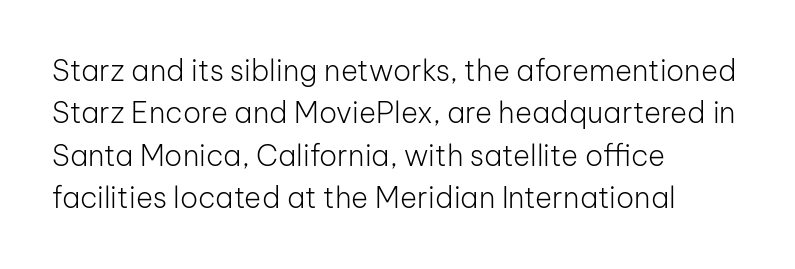
{"serif": "no", "italic": "no", "bold": "no", "weight": "light", "width": "normal", "stroke_contrast": "low", "x_height": "medium", "monospaced": "no", "underline": "no", "align": "left", "line_spacing": "normal", "line_spacing_ratio": 1.46, "letter_spacing": "normal", "letter_spacing_em": 0.0, "glyph_px": 29}
